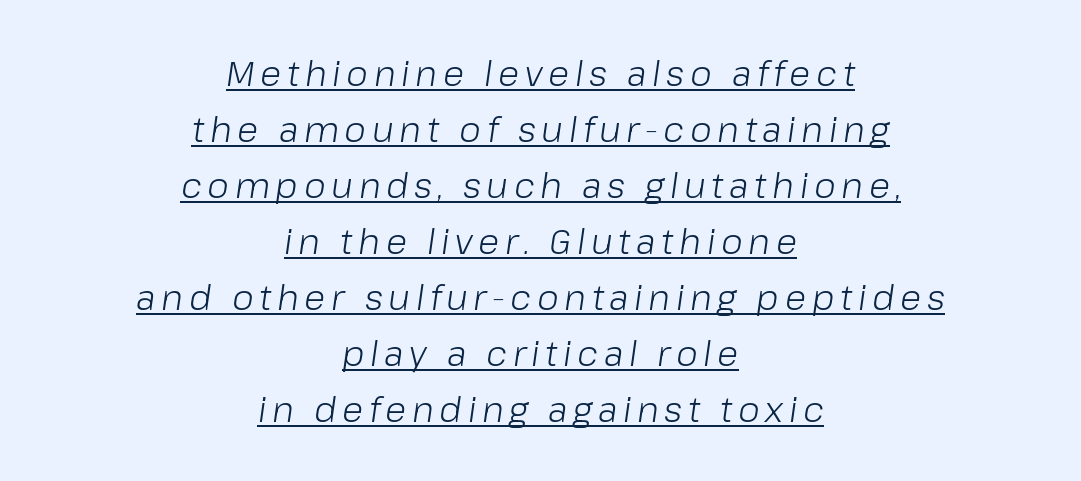
{"italic": "yes", "lean": "right", "slant_degrees": 8, "bold": "no", "weight": "light", "width": "normal", "stroke_contrast": "low", "x_height": "medium", "monospaced": "no", "underline": "yes", "align": "center", "line_spacing": "normal", "line_spacing_ratio": 1.6, "glyph_px": 35}
